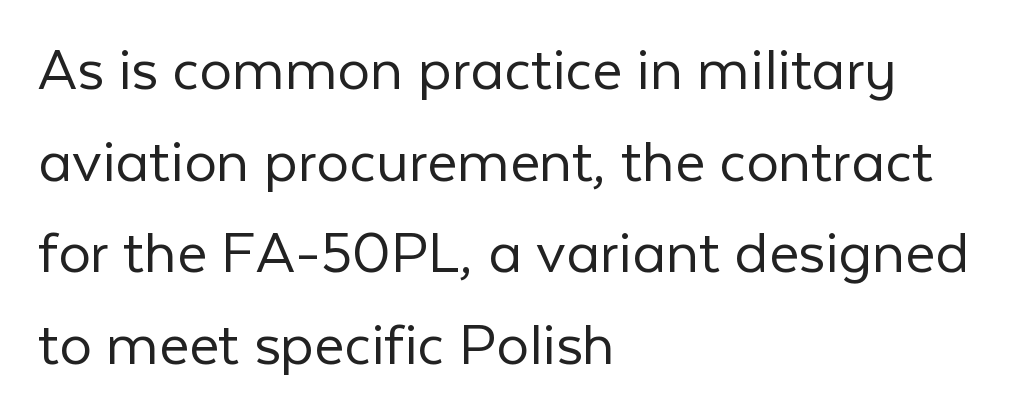
Q: Is the text bold? A: No.
Q: Is the text italic (slanted)? A: No, it is upright.
Q: Is the typeface a serif or a sans-serif typeface? A: Sans-serif.
Q: Is the text underlined? A: No.
Q: How is the paragraph aligned? A: Left-aligned.
Q: Is the spacing between letters normal or unusually wide? A: Normal.
Q: Is the spacing between lines tight, normal or loose? A: Normal.
Q: Width (condensed, normal, or wide)? A: Normal.
Q: Stroke contrast? A: Low.
Q: x-height? A: Medium.
Q: Monospaced? A: No.
